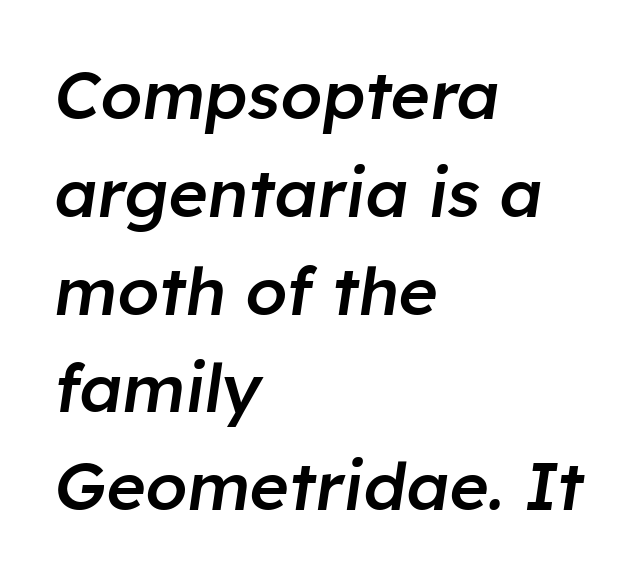
The type is set solid horizontally, with unmodified tracking. Glance below the letters and you will spot only blank space. The font's italic variant was chosen for this text. The passage shown is typed in a proportional face where columns would drift. Semibold letterforms, between regular and bold.
